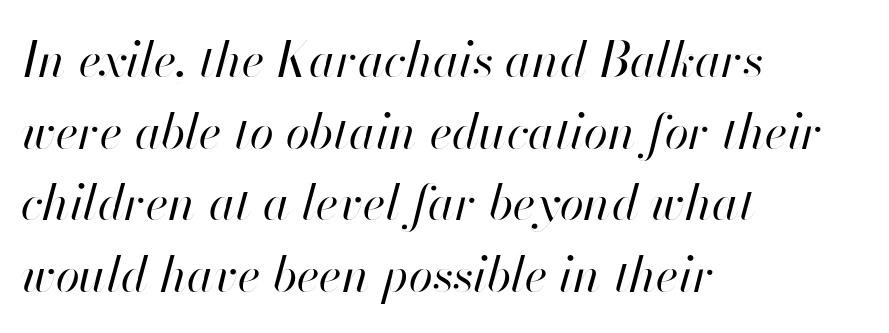
The image shows 49 px regular-weight type, italic (leaning right); set left-aligned, normal line spacing (1.46x), normal letter spacing, not underlined; high stroke contrast and a small x-height.
